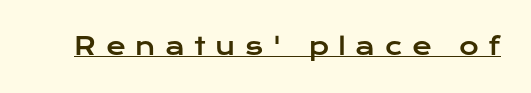
{"italic": "no", "underline": "yes", "letter_spacing": "wide", "letter_spacing_em": 0.39, "glyph_px": 24}
